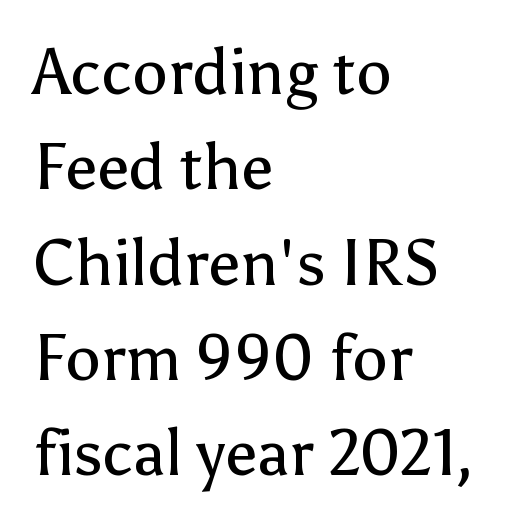
A typesetter would call this zero additional tracking. The passage shown stacks its lines at a standard gap. Letterform terminals end flat and unadorned throughout the passage. Anything drawn beneath the words? Only blank space. Line beginnings align vertically; line endings do not. Style check: upright.
